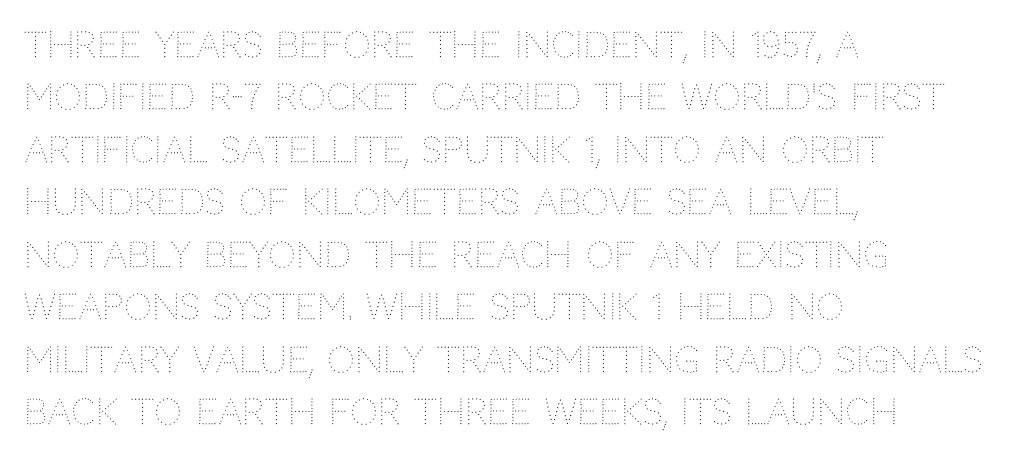
{"italic": "no", "bold": "no", "weight": "thin", "width": "normal", "stroke_contrast": "medium", "x_height": "large", "monospaced": "no", "underline": "no", "align": "left", "line_spacing": "normal", "line_spacing_ratio": 1.5, "letter_spacing": "normal", "letter_spacing_em": 0.0, "glyph_px": 35}
